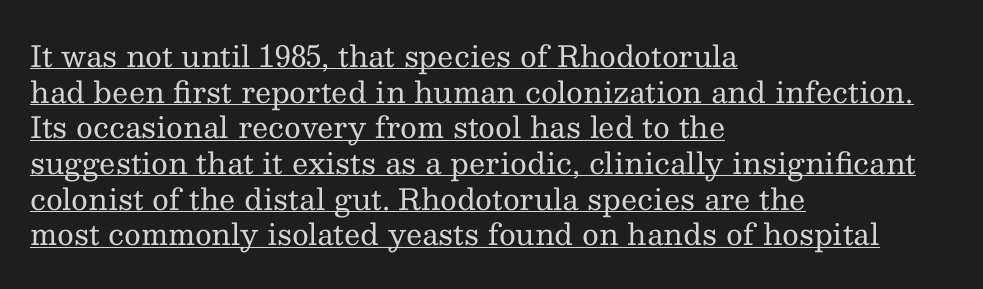
{"serif": "yes", "italic": "no", "bold": "no", "weight": "regular", "width": "normal", "stroke_contrast": "medium", "x_height": "medium", "monospaced": "no", "underline": "yes", "align": "left", "line_spacing_ratio": 1.23, "letter_spacing": "normal", "letter_spacing_em": 0.0, "glyph_px": 29}
